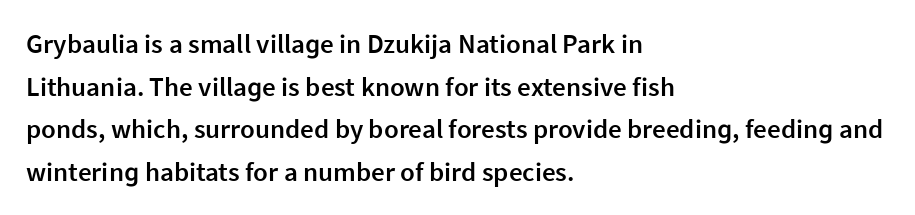
{"italic": "no", "bold": "semi", "underline": "no", "align": "left", "line_spacing": "normal", "line_spacing_ratio": 1.58, "letter_spacing": "normal", "letter_spacing_em": 0.0, "glyph_px": 27}
